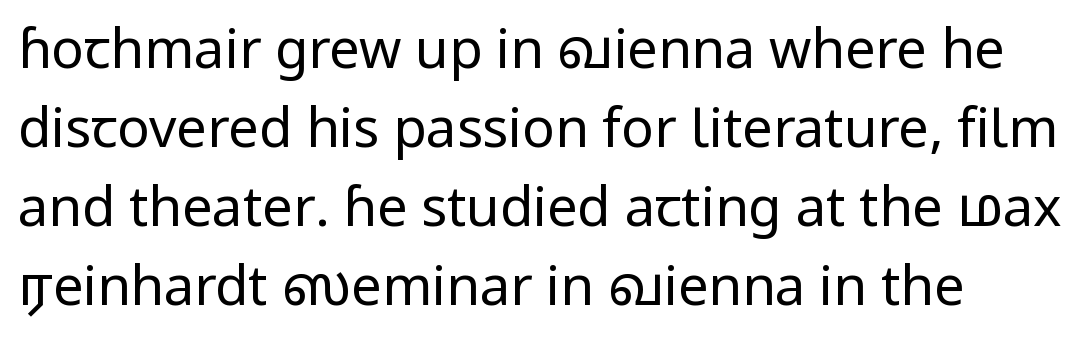
{"serif": "no", "italic": "no", "bold": "no", "weight": "regular", "width": "normal", "stroke_contrast": "low", "x_height": "medium", "monospaced": "no", "underline": "no", "align": "left", "line_spacing": "normal", "line_spacing_ratio": 1.46, "letter_spacing": "normal", "letter_spacing_em": 0.0, "glyph_px": 54}
